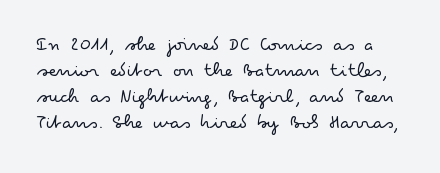
{"italic": "no", "bold": "no", "underline": "no", "line_spacing_ratio": 1.24, "letter_spacing": "normal", "letter_spacing_em": 0.0, "glyph_px": 21}
